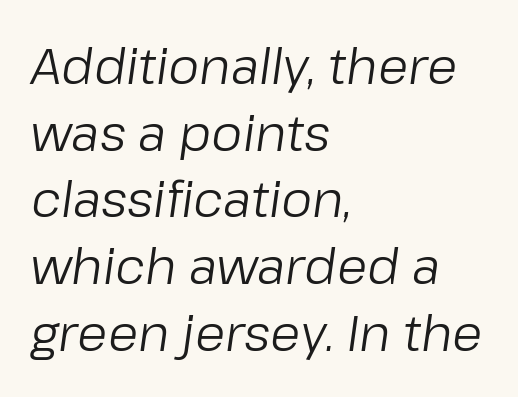
The tracking reads as untouched default to a designer's eye. Quick note: interline space is typical. Layout note: lines flush left. Do the characters align in a grid? No, the font is proportional. Weight: not bold — regular or lighter. Designer's note — italics engaged.
